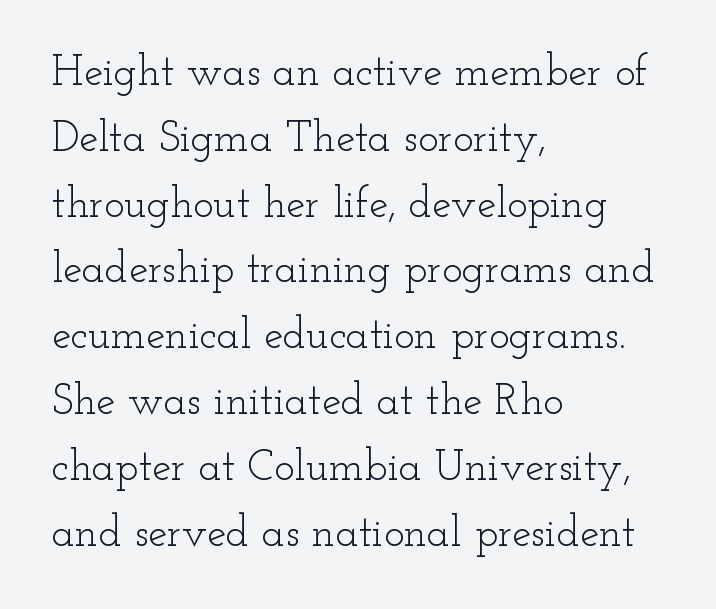
A serif font was chosen for this passage. Reading down the column, the eye jumps a familiar distance to each next line. Default kerning and tracking; the words read as compact shapes. Stroke mass is kept to a normal reading level or below.
